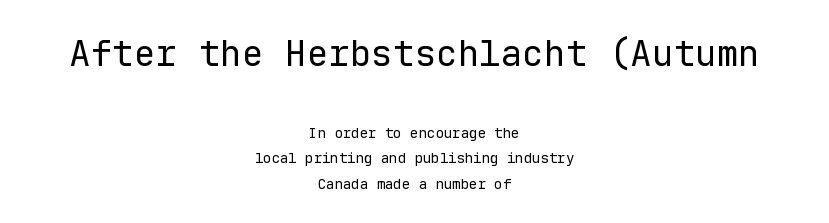
Teacher's note: observe the equal gaps on both sides — that is centered alignment. These lines are rendered in a fixed-pitch font. Stroke terminals: plain, sans-serif. A quiet, ordinary-to-light weight characterises the typeface.
